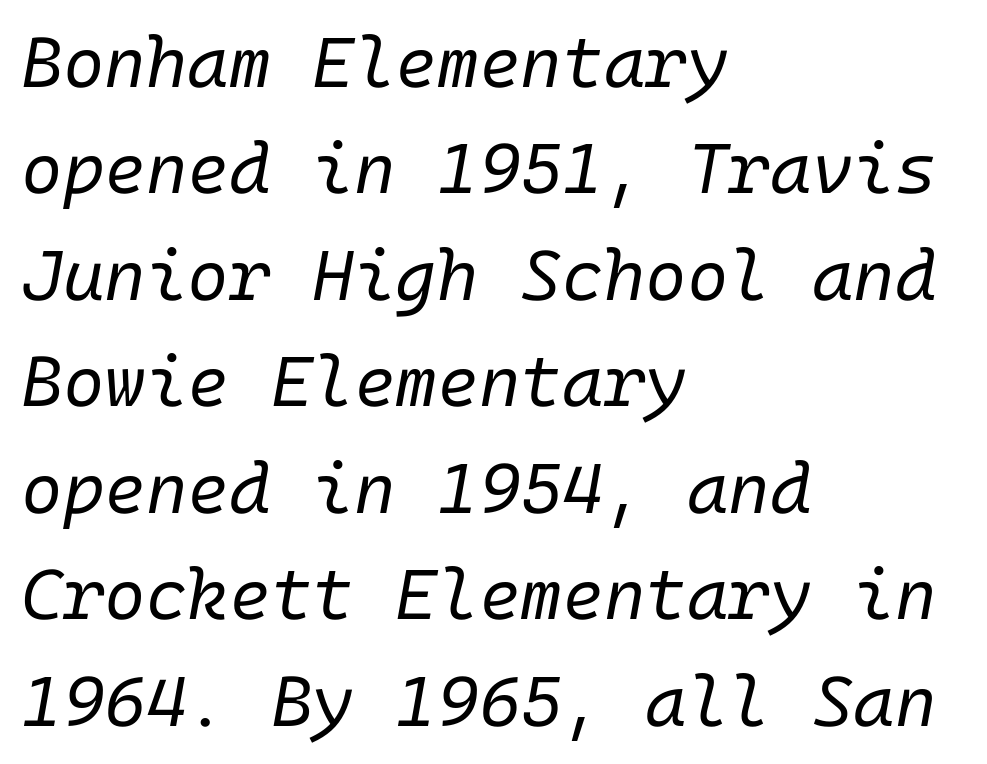
{"italic": "yes", "lean": "right", "slant_degrees": 10, "bold": "no", "weight": "regular", "width": "normal", "stroke_contrast": "low", "x_height": "medium", "underline": "no", "align": "left", "line_spacing": "normal", "line_spacing_ratio": 1.5, "letter_spacing": "normal", "letter_spacing_em": 0.0, "glyph_px": 71}
